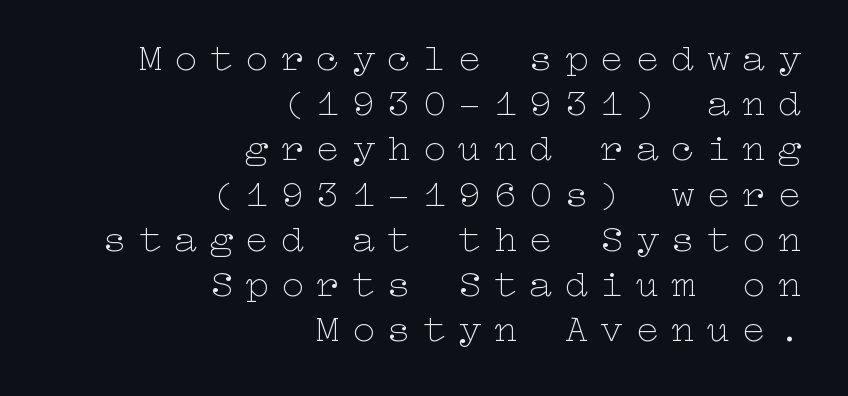
Q: Is the text bold? A: No.
Q: Is the text italic (slanted)? A: No, it is upright.
Q: Is the text underlined? A: No.
Q: How is the paragraph aligned? A: Right-aligned.
Q: Is the spacing between letters normal or unusually wide? A: Unusually wide.
Q: Width (condensed, normal, or wide)? A: Wide.
Q: Stroke contrast? A: Low.
Q: x-height? A: Medium.
